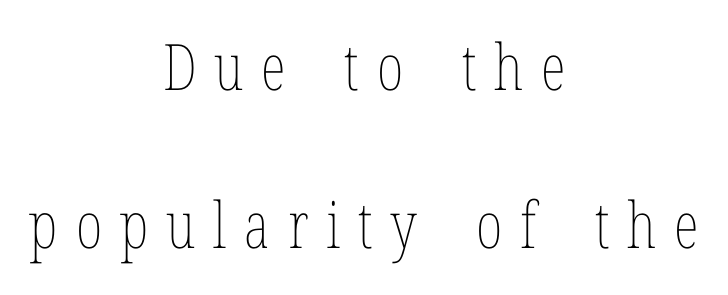
No letter is thick-stroked: the sample isn't bold. The vertical gap from one line to the next is large. The baseline area is clear. The passage shown is typed in a proportional face where columns would drift. The letters stand upright; this is a roman face.
